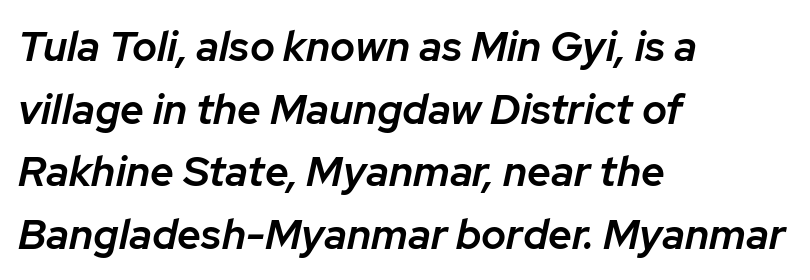
{"italic": "yes", "lean": "right", "slant_degrees": 12, "bold": "semi", "weight": "semibold", "width": "normal", "stroke_contrast": "low", "x_height": "medium", "monospaced": "no", "underline": "no", "align": "left", "line_spacing": "normal", "line_spacing_ratio": 1.49, "letter_spacing": "normal", "letter_spacing_em": 0.0, "glyph_px": 42}
